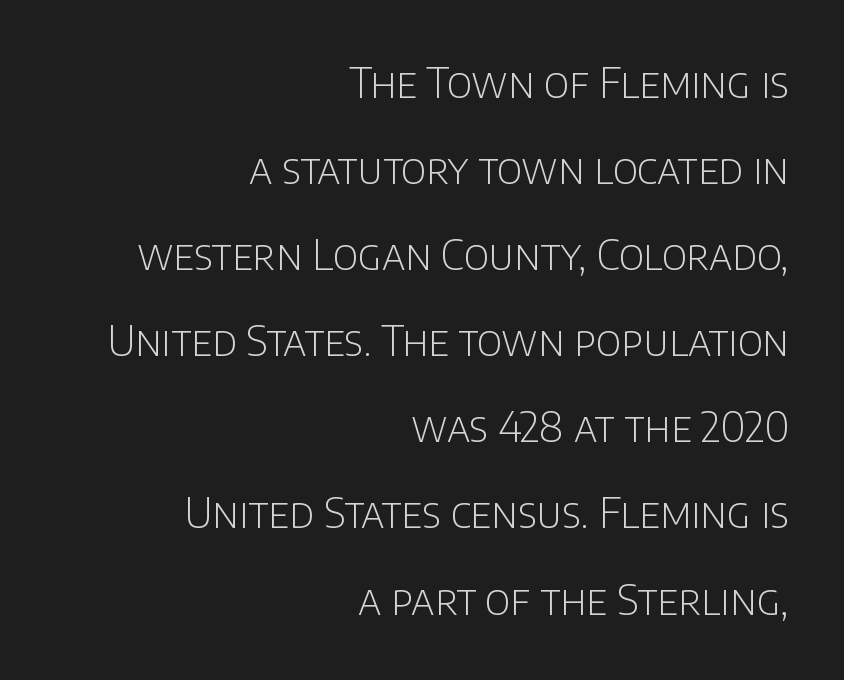
The image shows 41 px light sans-serif type, upright; set right-aligned, loose line spacing (2.1x), normal letter spacing, not underlined; low stroke contrast and a large x-height.
